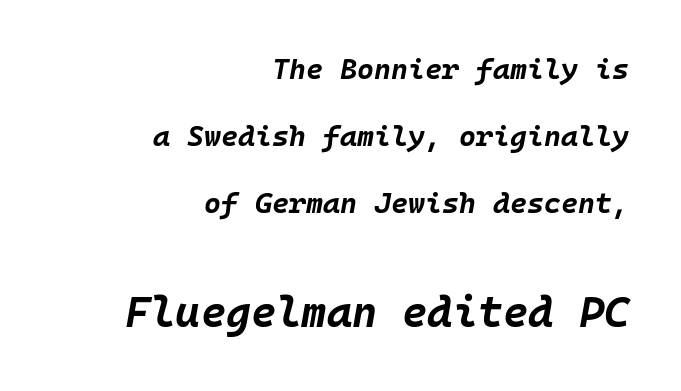
The image shows 43 px bold type, italic (leaning right), monospaced; set right-aligned, loose line spacing (2.31x), normal letter spacing, not underlined; the second (bottom) block is 1.48x larger; low stroke contrast and a large x-height.
